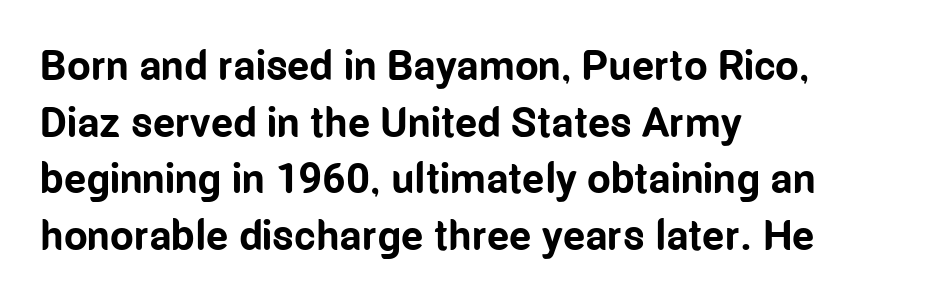
The font is running at its bold setting. The strip under each line holds only bare page. You could call the tracking neutral — neither tight nor loose. The font family rendered here belongs to the sans-serif group. Is the block centered? No — it sits flush against the left margin.
